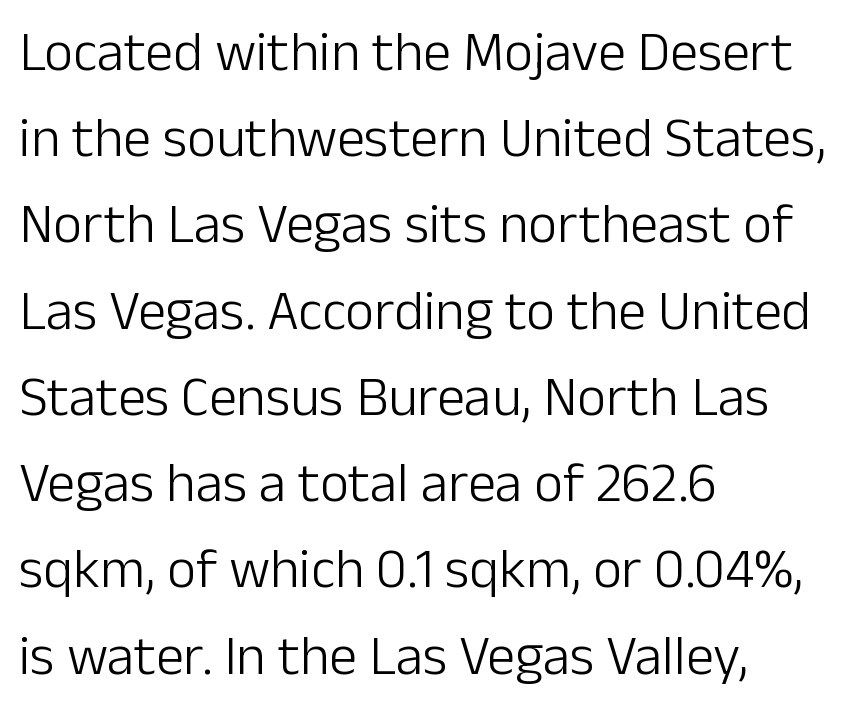
Compared with typical paragraphs, the rows here are spaced about the same. Descenders are the only things crossing below the line. Italic? Not at all — the glyphs are vertical. This sample uses a sans-serif face. The characters are drawn with everyday or finer stroke widths. One-word summary of the alignment: left.
